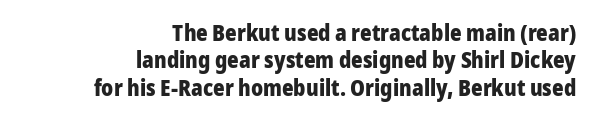
The rendering keeps characters at their native spacing. Honestly, there is no underline to notice here at all. The rendering anchors every line to the right-hand side. In terms of posture, this sample is upright.
